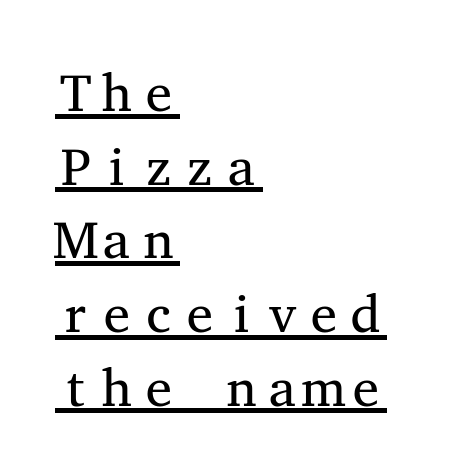
A quiet, ordinary-to-light weight characterises the typeface. What's the leading like? Ordinary, nothing unusual. Spacing verdict: monospaced, one width for all characters. The rendering shows small feet on the letterforms — a serif design. This sample uses an upright cut, with every glyph sitting square on the baseline. Tracking here is standard; glyphs follow each other at the usual distance.
